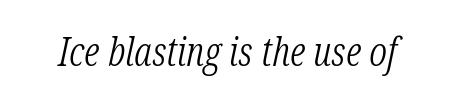
There's an unmistakable incline to the writing here. Character widths vary here, with narrow letters taking less room than wide ones. A bare baseline throughout the passage. Weight class: somewhere from thin through regular. Caption: standard tracking, unaltered. The glyphs in this specimen are seriffed.
